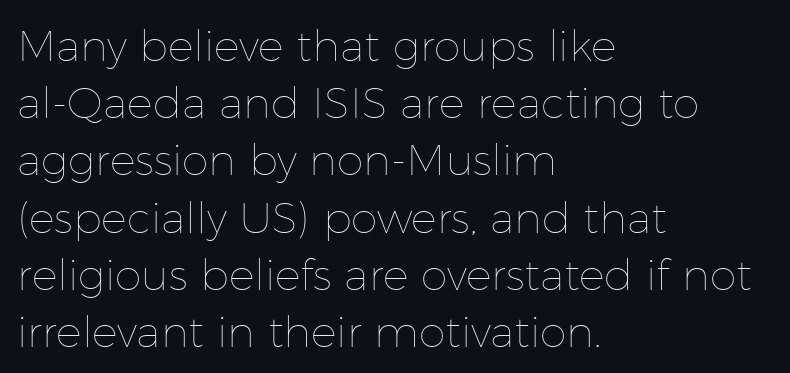
{"italic": "no", "bold": "no", "weight": "thin", "width": "normal", "stroke_contrast": "low", "x_height": "medium", "monospaced": "no", "underline": "no", "align": "left", "line_spacing": "normal", "line_spacing_ratio": 1.33, "letter_spacing": "normal", "letter_spacing_em": 0.0, "glyph_px": 43}
